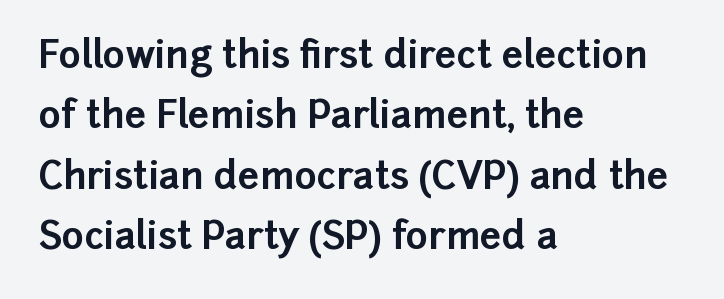
The image shows 38 px bold sans-serif type, upright; set left-aligned, normal line spacing (1.59x), normal letter spacing, not underlined; low stroke contrast and a medium x-height.
